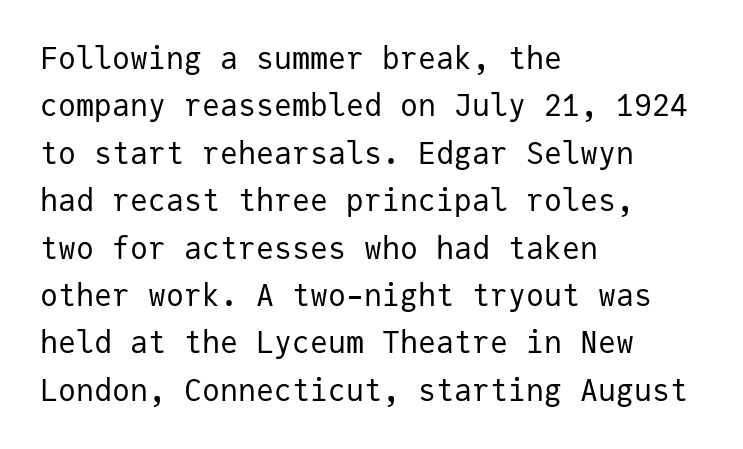
{"serif": "no", "italic": "no", "bold": "no", "weight": "regular", "width": "normal", "stroke_contrast": "low", "x_height": "medium", "monospaced": "yes", "underline": "no", "align": "left", "line_spacing": "normal", "line_spacing_ratio": 1.58, "letter_spacing": "normal", "letter_spacing_em": 0.0, "glyph_px": 30}
